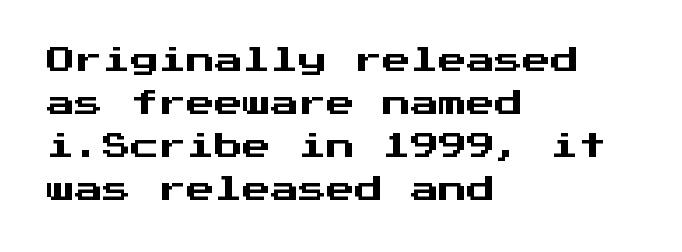
{"serif": "no", "italic": "no", "width": "normal", "stroke_contrast": "medium", "x_height": "medium", "monospaced": "yes", "underline": "no", "align": "left", "line_spacing": "normal", "line_spacing_ratio": 1.54, "letter_spacing": "normal", "letter_spacing_em": 0.0, "glyph_px": 28}
